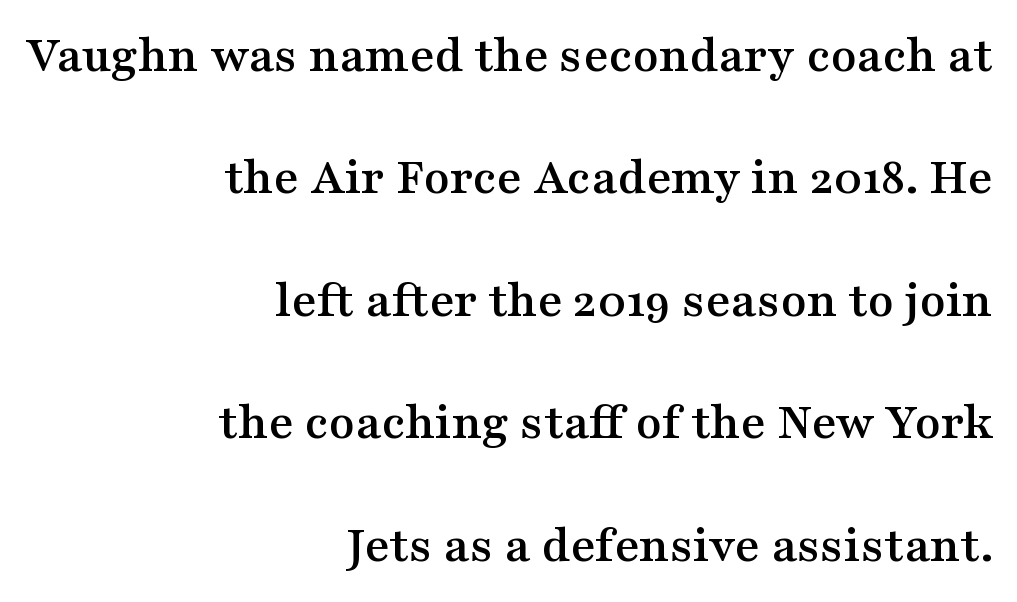
Descenders hang freely into open space. Check where the strokes stop: tiny serifs finish them off. Is the block centered? No — it sits flush against the right margin. Does the leading feel generous? Absolutely, it's lavish. The passage shown is typed in a proportional face where columns would drift. Posture: upright roman.
